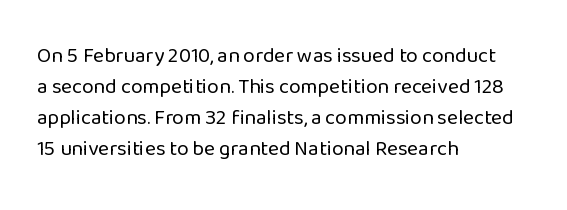
Q: Is the text bold? A: No.
Q: Is the text italic (slanted)? A: No, it is upright.
Q: Is the text underlined? A: No.
Q: How is the paragraph aligned? A: Left-aligned.
Q: Is the spacing between letters normal or unusually wide? A: Normal.
Q: Is the spacing between lines tight, normal or loose? A: Normal.
